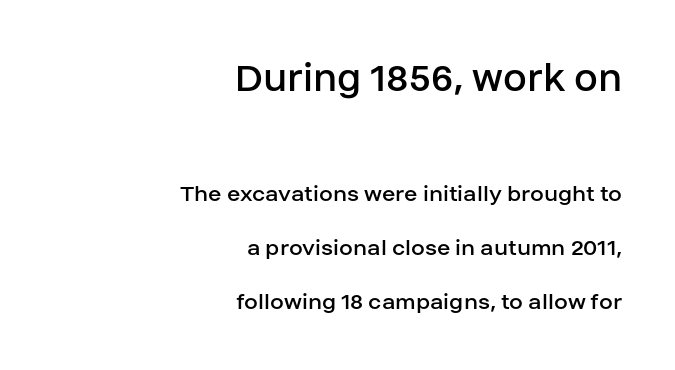
The image shows 43 px regular-weight sans-serif type, upright; set right-aligned, loose line spacing (2.16x), normal letter spacing, not underlined; the first (top) block is 1.72x larger; low stroke contrast and a large x-height.
